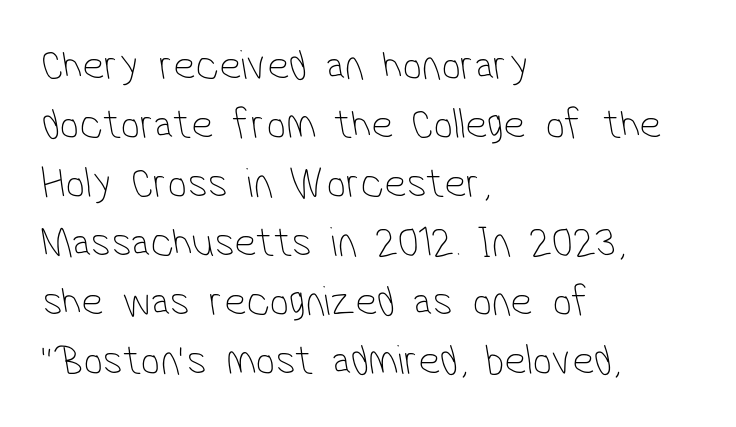
Note: no serifs on the glyphs. Note the varied advance widths — an 'i' is clearly narrower than an 'm'. Reading down the block, your eye returns to a fixed left position each line. Does extra space separate the letters? No, they use regular spacing.
